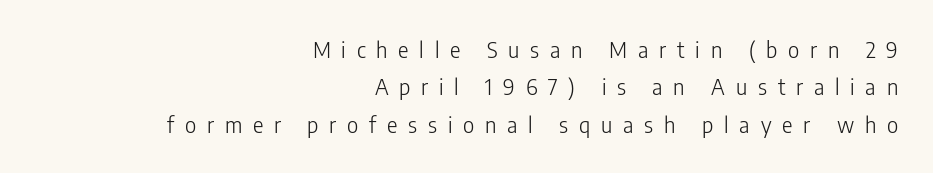
The designer left line spacing at the default. A clean baseline with only descenders dipping below it. Right-aligned paragraph, ragged on the left. Stems here are at most as thick as an everyday book face. Italic? Not at all — the glyphs are vertical. Look at the tracking — it's clearly loosened, letters drifting apart.
